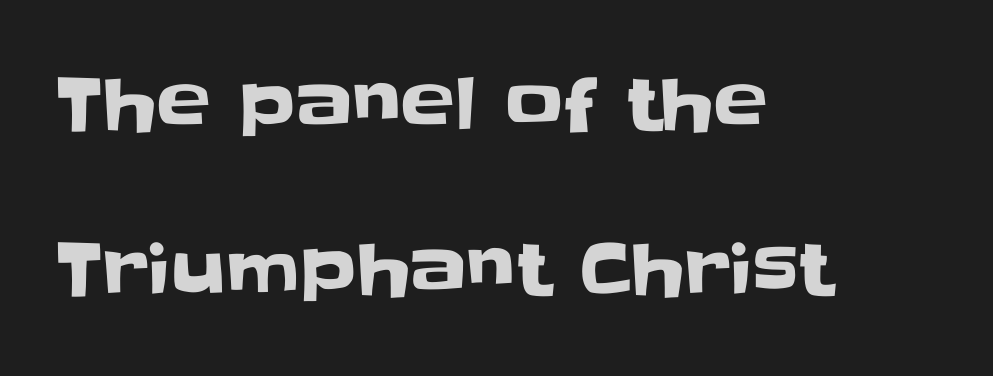
Check the space under the baseline: it is left empty. Is this a fixed-width face? No — the glyphs have proportional, varying widths. Does the lettering tilt? It doesn't — this is upright. The glyphs in this specimen are sans serif. Notice how the passage keeps a crisp vertical edge on the left only. Baseline-to-baseline distance is far greater than the letter height.
